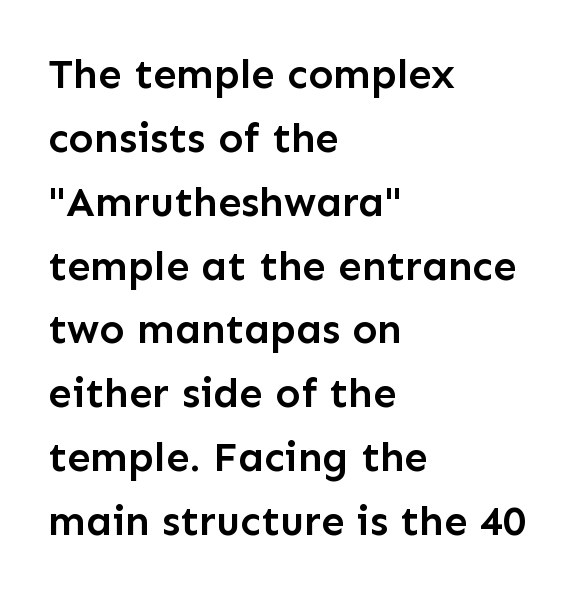
Q: Is the text bold? A: Semi-bold.
Q: Is the text italic (slanted)? A: No, it is upright.
Q: Is the typeface a serif or a sans-serif typeface? A: Sans-serif.
Q: Is the text underlined? A: No.
Q: How is the paragraph aligned? A: Left-aligned.
Q: Is the spacing between letters normal or unusually wide? A: Normal.
Q: Is the spacing between lines tight, normal or loose? A: Normal.
Q: Width (condensed, normal, or wide)? A: Normal.
Q: Stroke contrast? A: Low.
Q: x-height? A: Medium.
Q: Monospaced? A: No.
